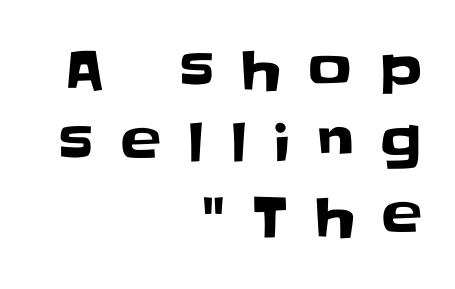
{"serif": "no", "italic": "no", "width": "normal", "stroke_contrast": "low", "x_height": "large", "monospaced": "no", "underline": "no", "align": "right", "line_spacing": "normal", "line_spacing_ratio": 1.36, "letter_spacing": "wide", "letter_spacing_em": 0.5, "glyph_px": 54}
